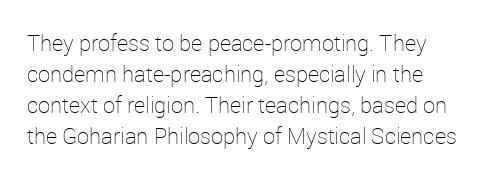
The words here are not underlined. Default kerning and tracking; the words read as compact shapes. The paragraph shown leans on its left margin. Posture: straight, roman, zero tilt. Vertical stems look standard width or narrower in stroke. Vertical spacing — default.
